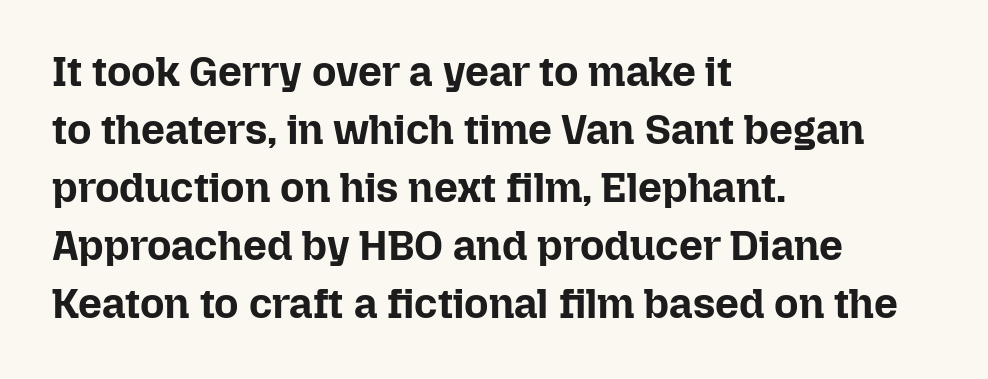
{"italic": "no", "bold": "yes", "weight": "bold", "width": "normal", "stroke_contrast": "low", "x_height": "medium", "monospaced": "no", "underline": "no", "align": "left", "line_spacing": "normal", "line_spacing_ratio": 1.38, "letter_spacing": "normal", "letter_spacing_em": 0.0, "glyph_px": 42}
